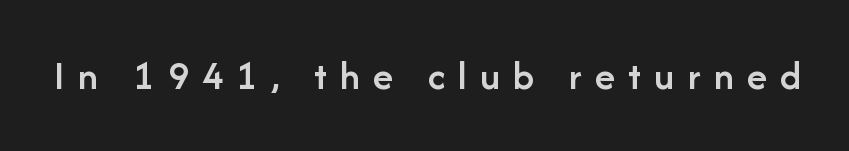
The image shows 41 px semibold sans-serif type, upright; set unusually wide letter spacing (+0.32 em), not underlined; low stroke contrast and a medium x-height.
